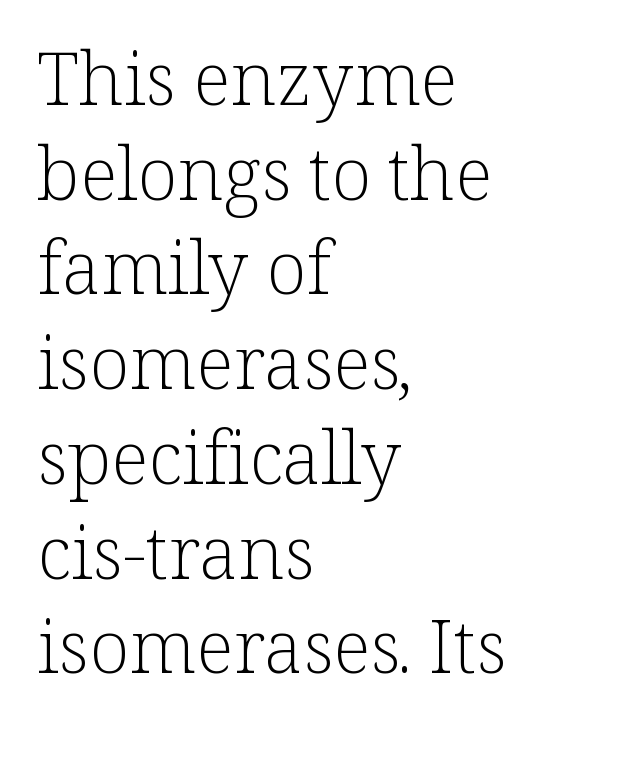
{"serif": "yes", "italic": "no", "bold": "no", "weight": "light", "width": "normal", "stroke_contrast": "low", "x_height": "medium", "monospaced": "no", "underline": "no", "align": "left", "line_spacing": "normal", "line_spacing_ratio": 1.28, "letter_spacing": "normal", "letter_spacing_em": 0.0, "glyph_px": 74}
